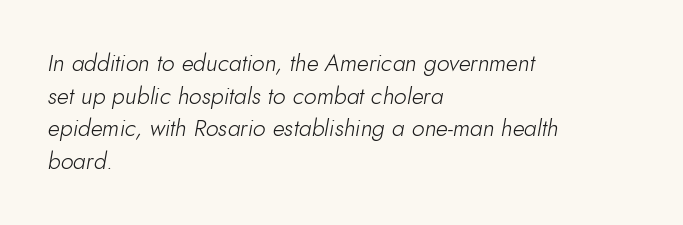
{"italic": "yes", "lean": "right", "slant_degrees": 10, "bold": "no", "underline": "no", "align": "left", "line_spacing": "normal", "line_spacing_ratio": 1.42, "letter_spacing": "normal", "letter_spacing_em": 0.0, "glyph_px": 23}
